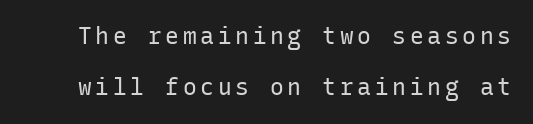
Airy leading. Unlike italic type, these characters show no tilt at all. Bold? No — there's no thickening of the strokes. Unmarked baselines from the first word to the last.
